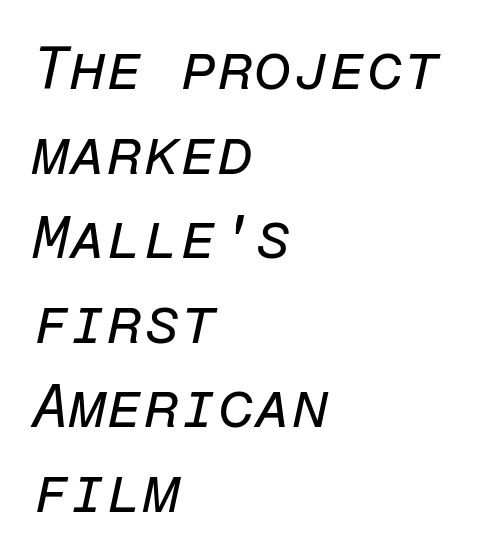
The image shows 60 px regular-weight type, italic (leaning right), monospaced; set left-aligned, normal line spacing (1.41x), normal letter spacing, not underlined; low stroke contrast and a medium x-height.
